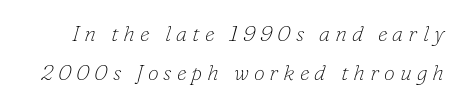
Stems and bowls with no extra thickness — not bold. Rule under the text: the space is simply empty. Spacing between characters has been opened up far beyond the box default. This sample uses an oblique cut, with every glyph tilted off the vertical.
